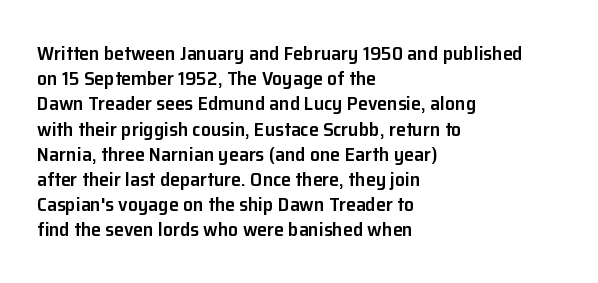
The image shows 20 px text type, upright; set left-aligned, normal line spacing (1.26x), normal letter spacing, not underlined.
